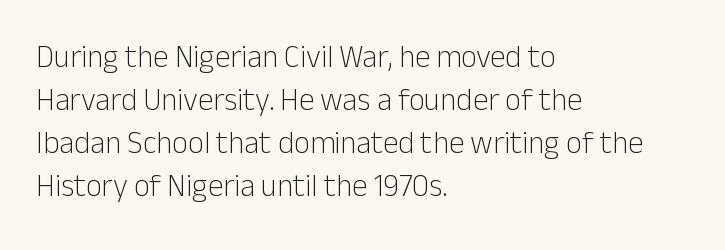
The image shows 31 px light sans-serif type, upright; set left-aligned, normal line spacing (1.39x), normal letter spacing, not underlined; low stroke contrast and a medium x-height.
